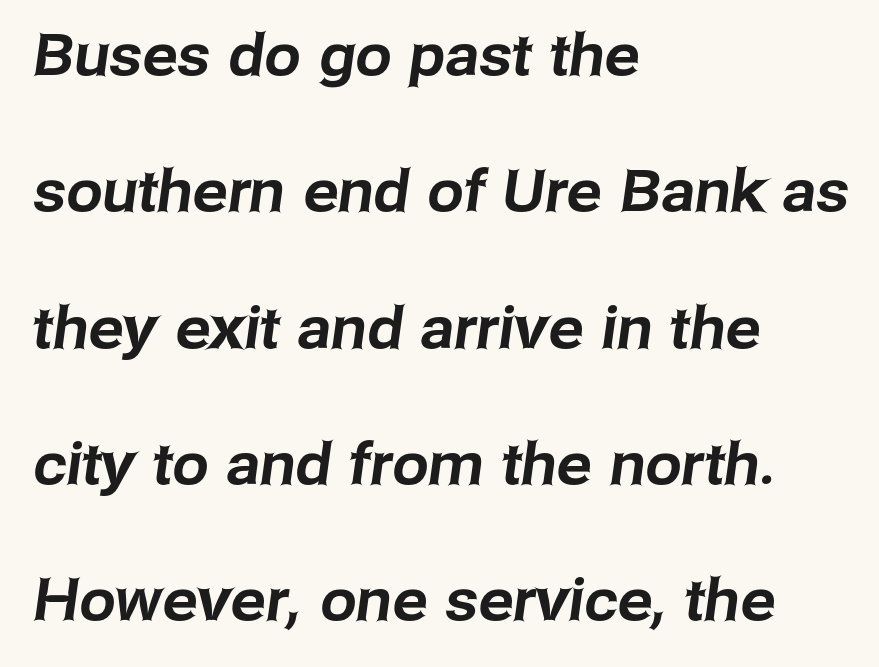
{"serif": "no", "width": "normal", "stroke_contrast": "low", "x_height": "medium", "monospaced": "no", "underline": "no", "align": "left", "line_spacing": "loose", "line_spacing_ratio": 2.35, "letter_spacing": "normal", "letter_spacing_em": 0.0, "glyph_px": 58}
